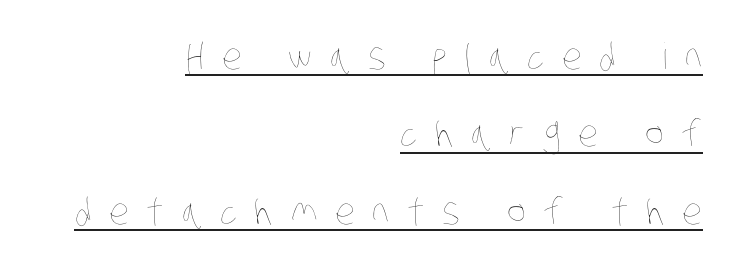
The image shows 36 px thin, condensed type; set right-aligned, loose line spacing (2.15x), unusually wide letter spacing (+0.49 em), underlined; low stroke contrast and a large x-height.
